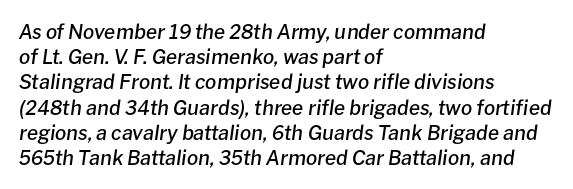
The image shows 20 px text type, italic (leaning right); set left-aligned, normal line spacing (1.26x), normal letter spacing, not underlined.
